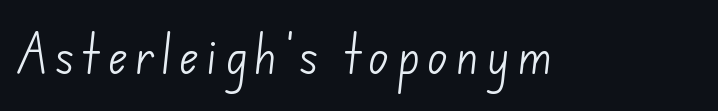
Q: Is the text bold? A: No.
Q: Is the typeface a serif or a sans-serif typeface? A: Sans-serif.
Q: Is the text underlined? A: No.
Q: Width (condensed, normal, or wide)? A: Normal.
Q: Stroke contrast? A: Low.
Q: x-height? A: Small.
Q: Monospaced? A: No.
